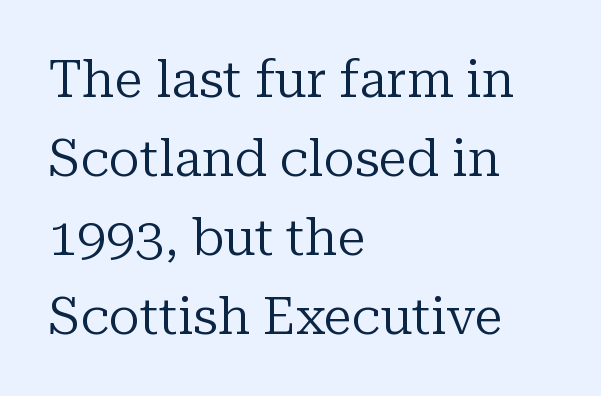
Q: Is the text bold? A: No.
Q: Is the text italic (slanted)? A: No, it is upright.
Q: Is the typeface a serif or a sans-serif typeface? A: Serif.
Q: Is the text underlined? A: No.
Q: How is the paragraph aligned? A: Left-aligned.
Q: Is the spacing between letters normal or unusually wide? A: Normal.
Q: Is the spacing between lines tight, normal or loose? A: Normal.
Q: Width (condensed, normal, or wide)? A: Normal.
Q: Stroke contrast? A: Low.
Q: x-height? A: Medium.
Q: Monospaced? A: No.
